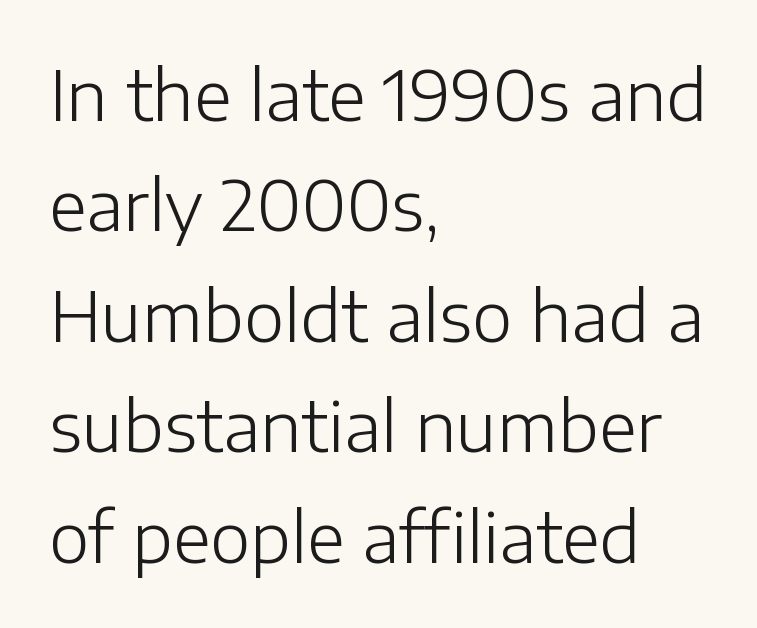
Each line starts at the same left margin while the right side varies. Proportional: the letters do not fall into vertical columns. A typesetter would label this face a sans. The lettering holds an erect, upright posture throughout. The rendering keeps characters at their native spacing. Is the type heavy? It reads as light-to-regular instead.
